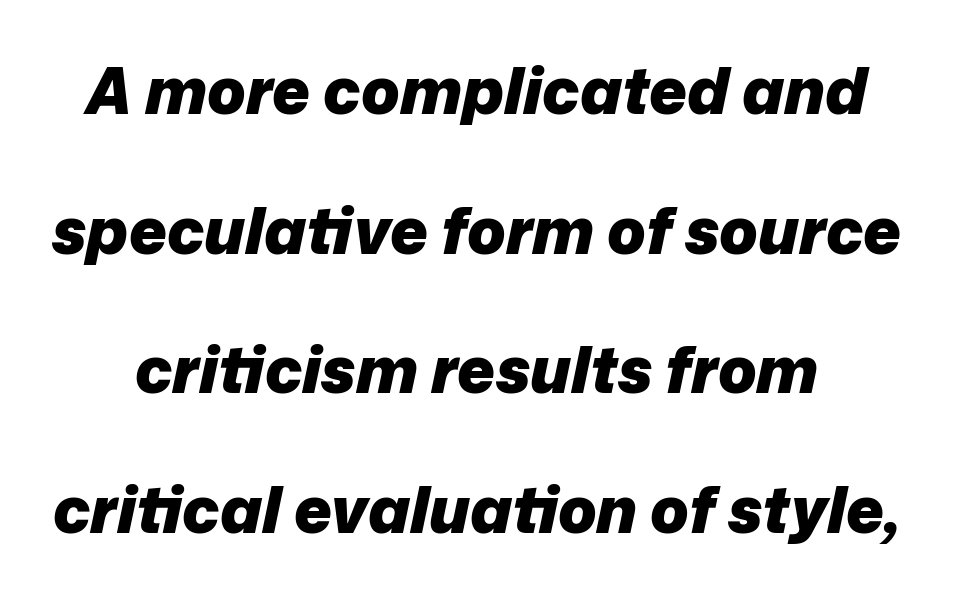
The image shows 64 px heavy type, italic (leaning right); set loose line spacing (2.18x), normal letter spacing, not underlined; low stroke contrast and a medium x-height.
